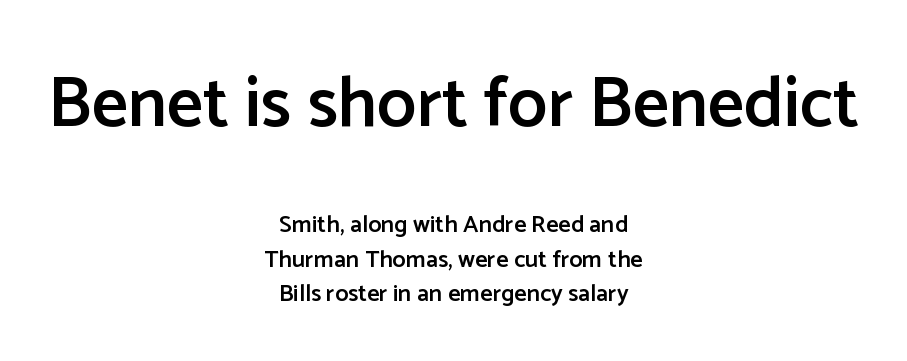
Q: Is the text bold? A: Semi-bold.
Q: Is the text italic (slanted)? A: No, it is upright.
Q: Is the typeface a serif or a sans-serif typeface? A: Sans-serif.
Q: Is the text underlined? A: No.
Q: How is the paragraph aligned? A: Centered.
Q: Is the spacing between letters normal or unusually wide? A: Normal.
Q: Is the spacing between lines tight, normal or loose? A: Normal.
Q: Which block of text is set in a larger size, the first (top) or the second (bottom)? A: The first (top) one.
Q: Width (condensed, normal, or wide)? A: Normal.
Q: Stroke contrast? A: Low.
Q: x-height? A: Medium.
Q: Monospaced? A: No.
